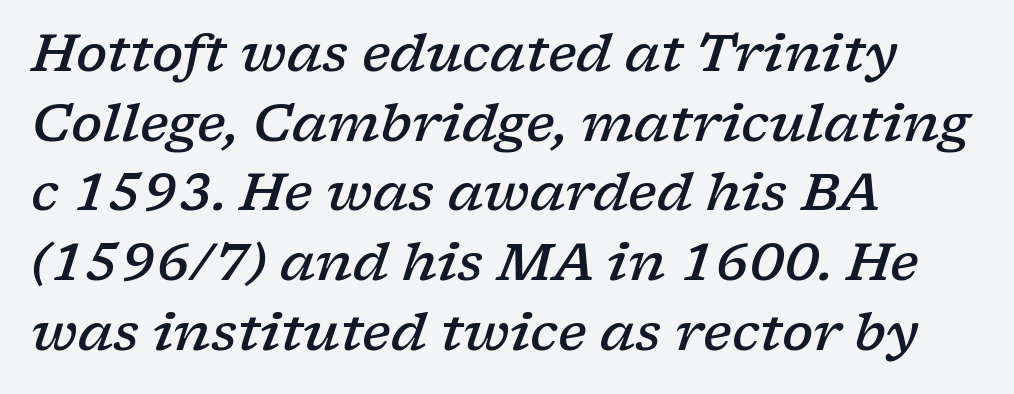
Q: Is the text bold? A: Semi-bold.
Q: Is the text italic (slanted)? A: Yes, it leans right by about 17 degrees.
Q: Is the typeface a serif or a sans-serif typeface? A: Serif.
Q: Is the text underlined? A: No.
Q: How is the paragraph aligned? A: Left-aligned.
Q: Is the spacing between letters normal or unusually wide? A: Normal.
Q: Is the spacing between lines tight, normal or loose? A: Normal.
Q: Width (condensed, normal, or wide)? A: Wide.
Q: Stroke contrast? A: Low.
Q: x-height? A: Medium.
Q: Monospaced? A: No.
